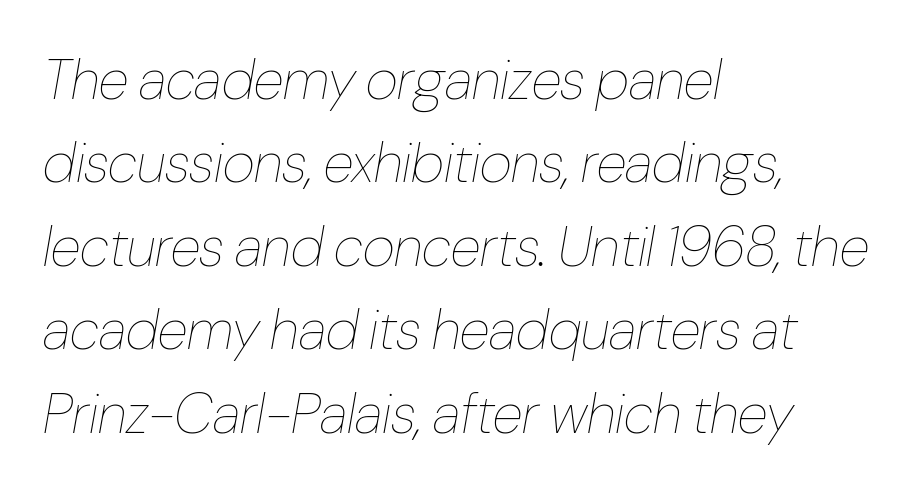
Does the copy run flush right? No — it runs flush left. Would a proofreader flag this as italicized? Yes. Anything drawn beneath the words? Only blank space. Glyph-to-glyph distance matches everyday printed text. The passage shown is not bold in any degree.
